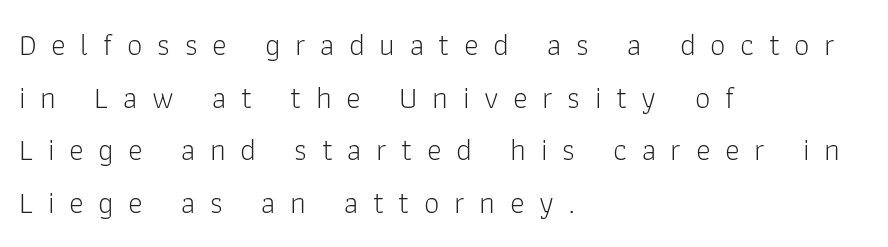
The image shows 31 px light sans-serif type, upright; set left-aligned, normal line spacing (1.7x), unusually wide letter spacing (+0.47 em), not underlined; low stroke contrast and a medium x-height.
